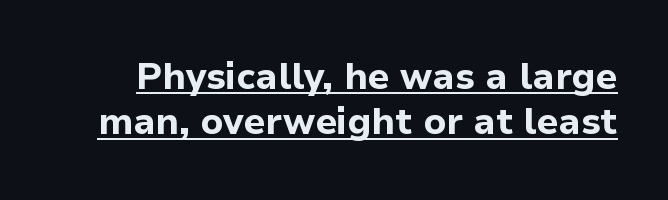
Q: Is the text bold? A: Yes.
Q: Is the text italic (slanted)? A: No, it is upright.
Q: Is the typeface a serif or a sans-serif typeface? A: Sans-serif.
Q: Is the text underlined? A: Yes.
Q: Is the spacing between letters normal or unusually wide? A: Normal.
Q: Width (condensed, normal, or wide)? A: Normal.
Q: Stroke contrast? A: Low.
Q: x-height? A: Medium.
Q: Monospaced? A: No.
